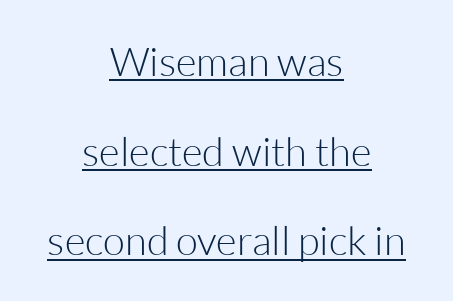
Q: Is the text bold? A: No.
Q: Is the text italic (slanted)? A: No, it is upright.
Q: Is the typeface a serif or a sans-serif typeface? A: Sans-serif.
Q: Is the text underlined? A: Yes.
Q: How is the paragraph aligned? A: Centered.
Q: Is the spacing between letters normal or unusually wide? A: Normal.
Q: Is the spacing between lines tight, normal or loose? A: Loose.
Q: Width (condensed, normal, or wide)? A: Normal.
Q: Stroke contrast? A: Low.
Q: x-height? A: Medium.
Q: Monospaced? A: No.
